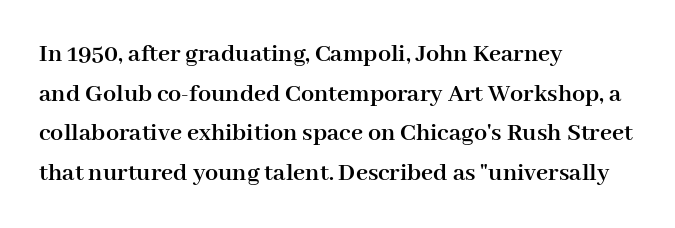
{"italic": "no", "bold": "yes", "underline": "no", "align": "left", "line_spacing": "normal", "line_spacing_ratio": 1.52, "letter_spacing": "normal", "letter_spacing_em": 0.0, "glyph_px": 26}
